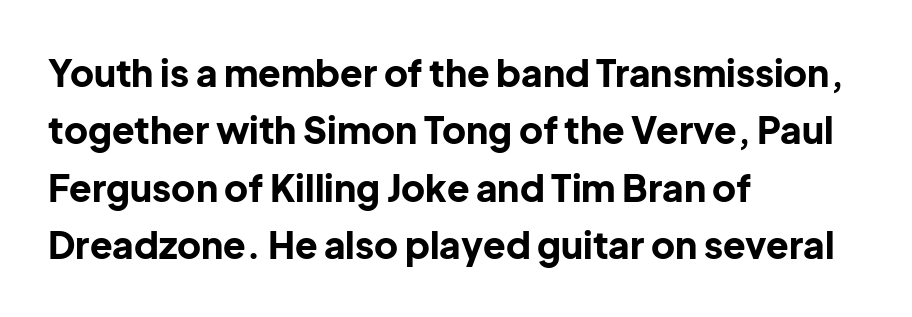
The image shows 37 px bold sans-serif type, upright; set left-aligned, normal line spacing (1.55x), normal letter spacing, not underlined; low stroke contrast and a medium x-height.
